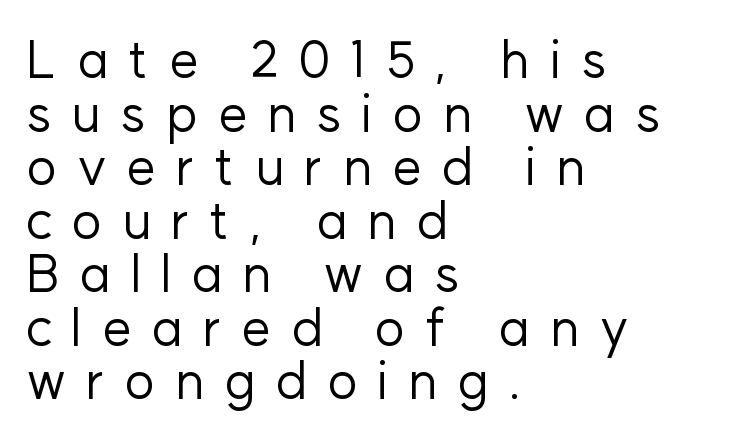
These lines are composed in type without serifs. This is roman type, the default non-slanted kind. The designer dialed line spacing down below the default. Has an underline been added? It has not.
